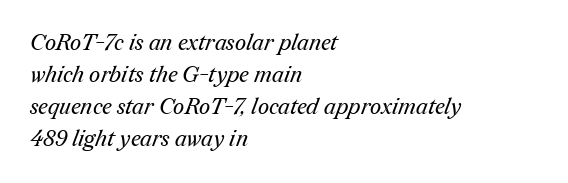
The image shows 22 px text type; set left-aligned, normal line spacing (1.45x), normal letter spacing, not underlined.
